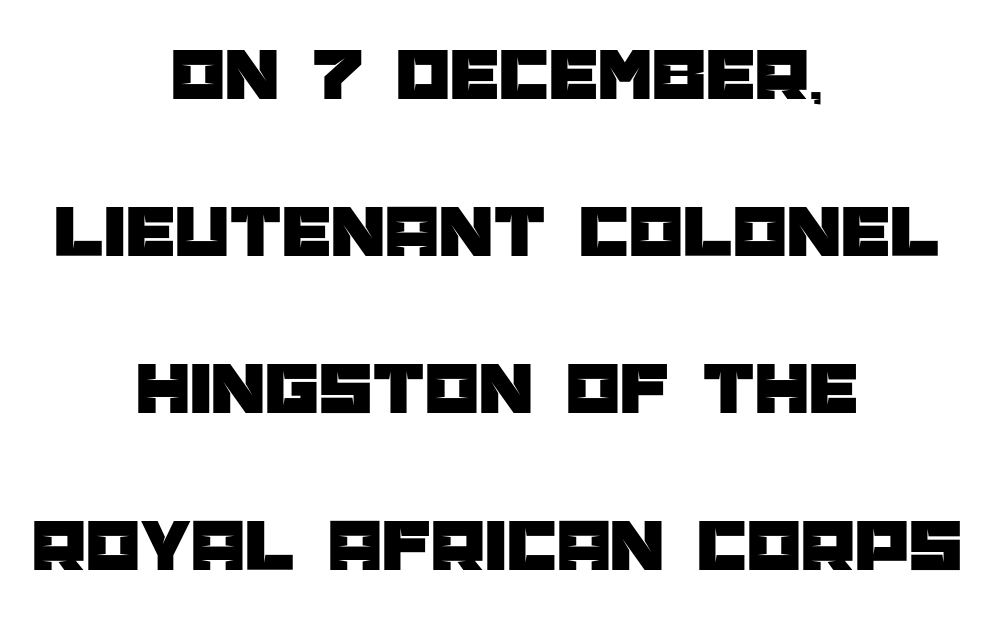
Think of a printed novel: that variable character pitch is what you see here. Both edges are ragged and mirror each other, which tells us the setting is centered. The rendering keeps characters at their native spacing. Plain, unruled lines of type.
